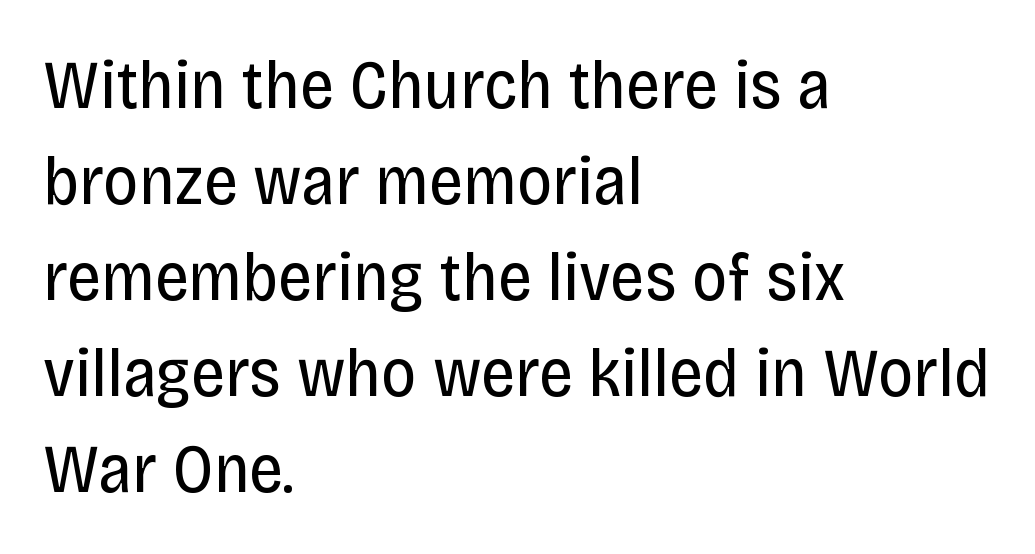
The image shows 69 px regular-weight, condensed sans-serif type, upright; set left-aligned, normal line spacing (1.39x), normal letter spacing, not underlined; low stroke contrast and a large x-height.
